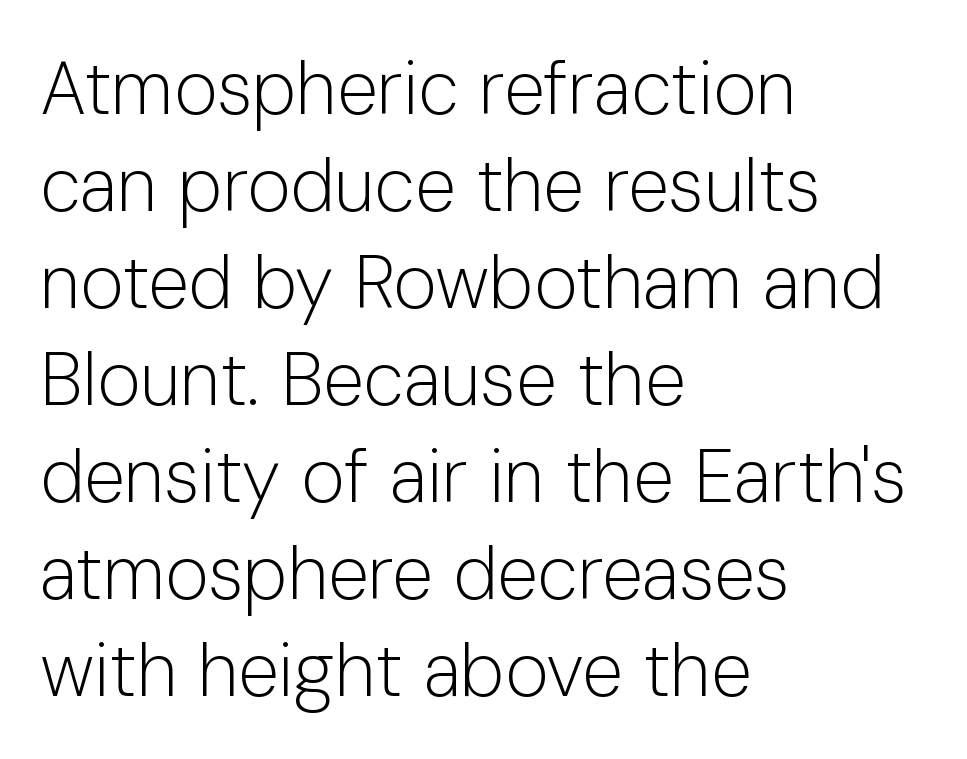
Q: Is the text bold? A: No.
Q: Is the text italic (slanted)? A: No, it is upright.
Q: Is the typeface a serif or a sans-serif typeface? A: Sans-serif.
Q: Is the text underlined? A: No.
Q: How is the paragraph aligned? A: Left-aligned.
Q: Is the spacing between letters normal or unusually wide? A: Normal.
Q: Is the spacing between lines tight, normal or loose? A: Normal.
Q: Width (condensed, normal, or wide)? A: Normal.
Q: Stroke contrast? A: Low.
Q: x-height? A: Medium.
Q: Monospaced? A: No.
